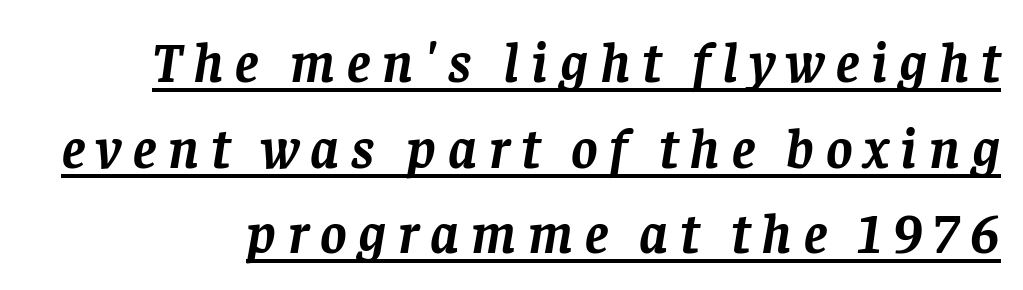
{"serif": "yes", "italic": "yes", "lean": "right", "slant_degrees": 8, "bold": "yes", "weight": "semibold", "width": "normal", "stroke_contrast": "low", "x_height": "large", "monospaced": "no", "underline": "yes", "line_spacing": "normal", "line_spacing_ratio": 1.53, "letter_spacing": "wide", "letter_spacing_em": 0.21, "glyph_px": 56}
